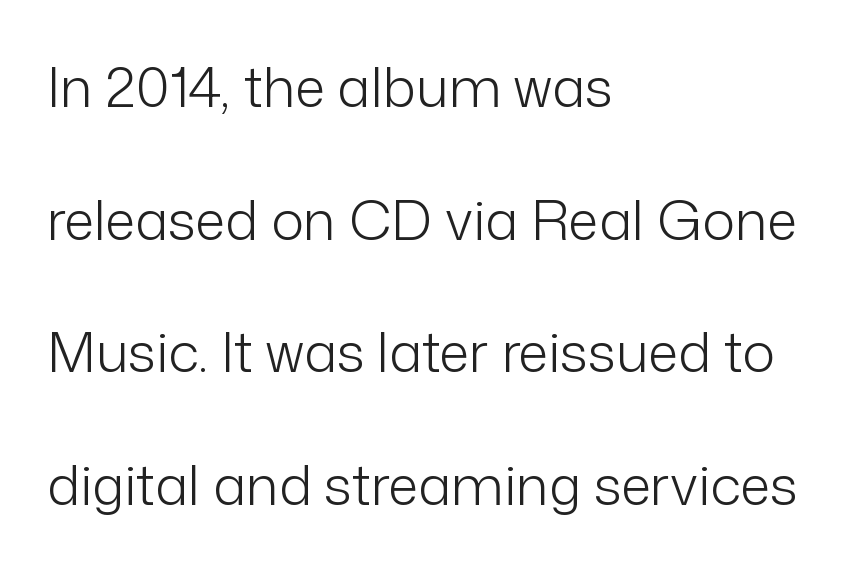
The image shows 55 px light sans-serif type, upright; set left-aligned, loose line spacing (2.41x), normal letter spacing, not underlined; low stroke contrast and a medium x-height.
